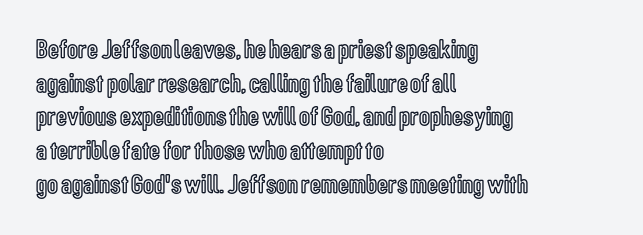
This is the regular roman posture of the typeface. Does extra space separate the letters? No, they use regular spacing. One-word summary of the alignment: left. How would I describe the line gaps? Plain and ordinary.
